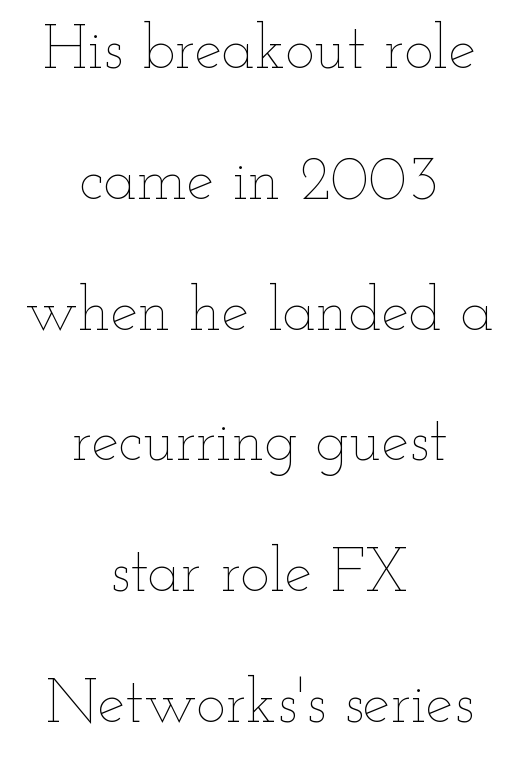
The line-height multiplier appears high, well above default. The rendering keeps characters at their native spacing. Casual observation: everything's sitting right in the middle. Style check: upright. The font is comparable to plain body text, perhaps lighter. Varying glyph widths throughout — classic text-font behaviour.
